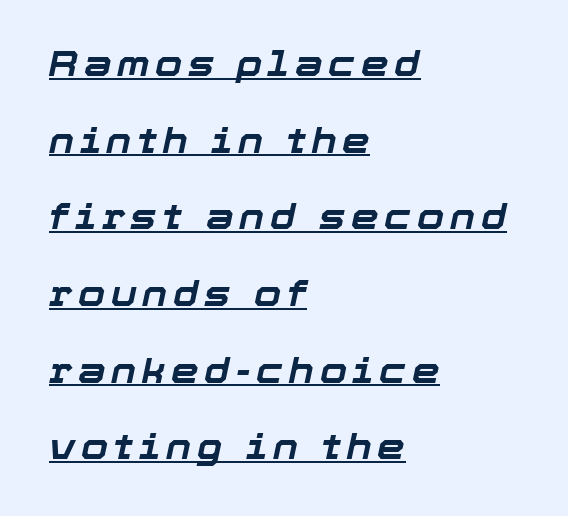
{"italic": "yes", "lean": "right", "slant_degrees": 12, "bold": "yes", "weight": "bold", "width": "normal", "stroke_contrast": "low", "x_height": "medium", "monospaced": "no", "underline": "yes", "align": "left", "line_spacing": "loose", "line_spacing_ratio": 2.19, "glyph_px": 35}
